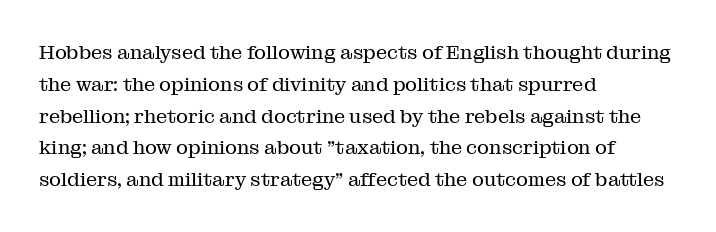
The image shows 20 px text type, upright; set left-aligned, normal line spacing (1.59x), normal letter spacing, not underlined.
